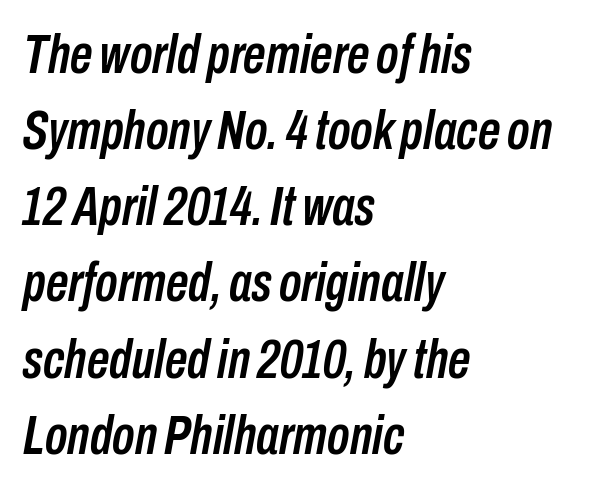
Plain, unruled lines of type. An italicized treatment has been applied to the whole sample. The leading is moderate, giving the passage an even texture. Notice how the passage keeps a crisp vertical edge on the left only.
